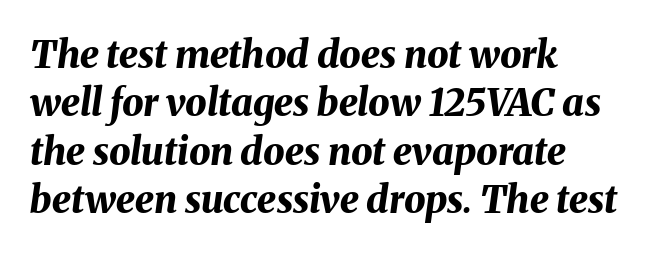
Q: Is the text bold? A: Yes.
Q: Is the text italic (slanted)? A: Yes, it leans right by about 8 degrees.
Q: Is the text underlined? A: No.
Q: How is the paragraph aligned? A: Left-aligned.
Q: Is the spacing between letters normal or unusually wide? A: Normal.
Q: Is the spacing between lines tight, normal or loose? A: Normal.
Q: Width (condensed, normal, or wide)? A: Normal.
Q: Stroke contrast? A: Medium.
Q: x-height? A: Medium.
Q: Monospaced? A: No.
